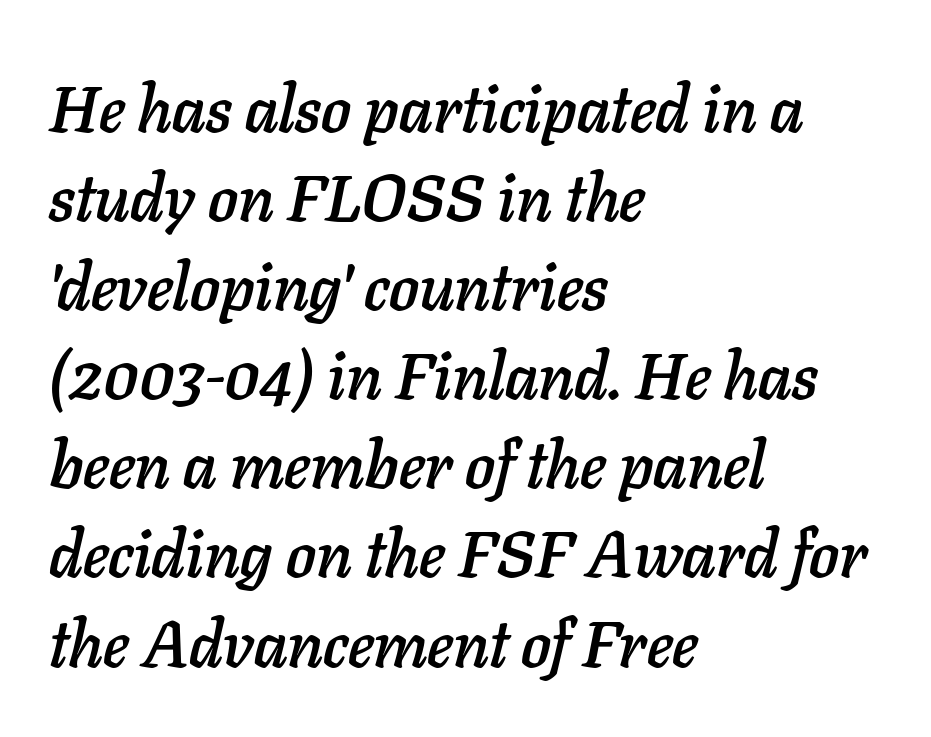
Notice how the stems are inclined rather than vertical — that's the hallmark of italics. Clear beneath every line of the passage. The letters sit at their default tracking, neither squeezed nor spread. The letters advance in unequal steps, a hallmark of proportional type. The line-height multiplier appears to be the usual default.
